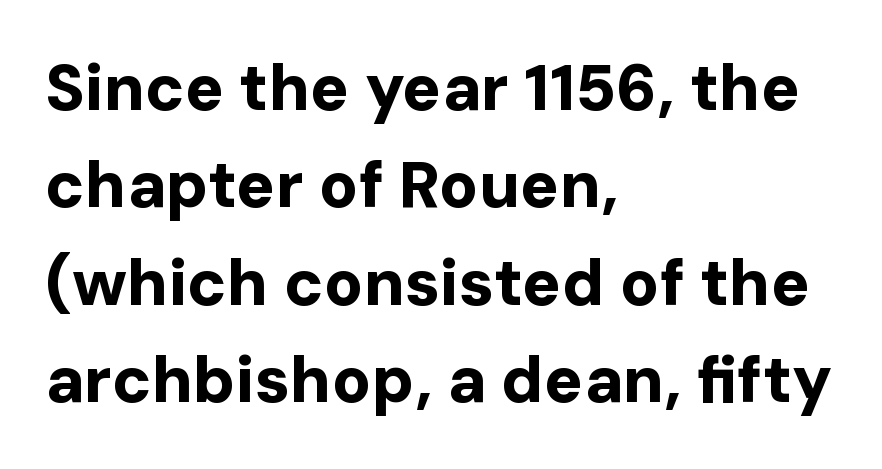
{"serif": "no", "italic": "no", "bold": "yes", "weight": "bold", "width": "normal", "stroke_contrast": "low", "x_height": "medium", "monospaced": "no", "underline": "no", "align": "left", "line_spacing": "normal", "line_spacing_ratio": 1.5, "letter_spacing": "normal", "letter_spacing_em": 0.0, "glyph_px": 65}
